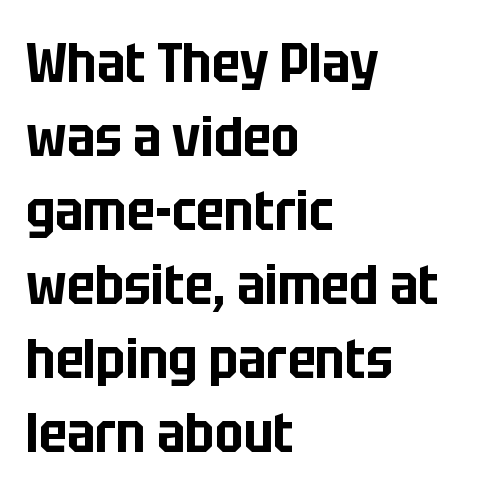
The image shows 56 px condensed sans-serif type, upright; set left-aligned, normal line spacing (1.32x), normal letter spacing, not underlined; low stroke contrast and a large x-height.
